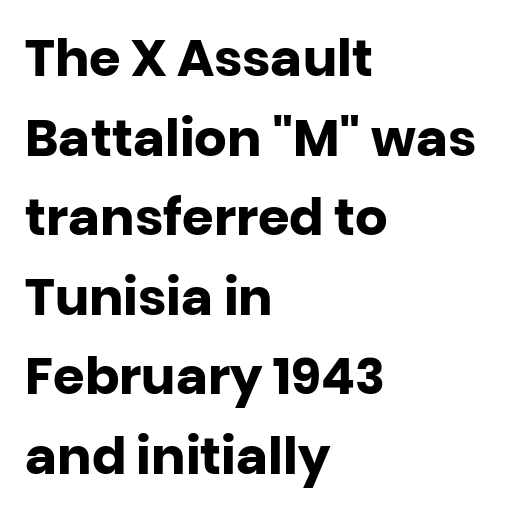
The image shows 51 px heavy sans-serif type, upright; set left-aligned, normal line spacing (1.56x), normal letter spacing, not underlined; low stroke contrast and a large x-height.
